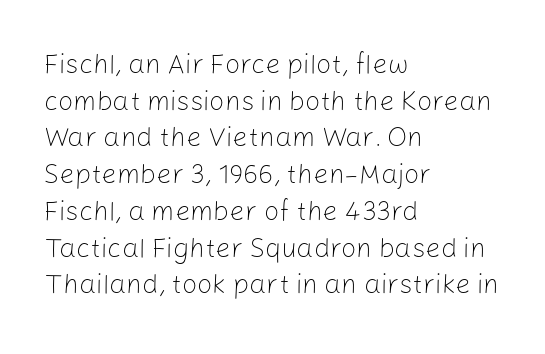
The image shows 27 px text type, upright; set left-aligned, normal line spacing (1.36x), normal letter spacing, not underlined.
